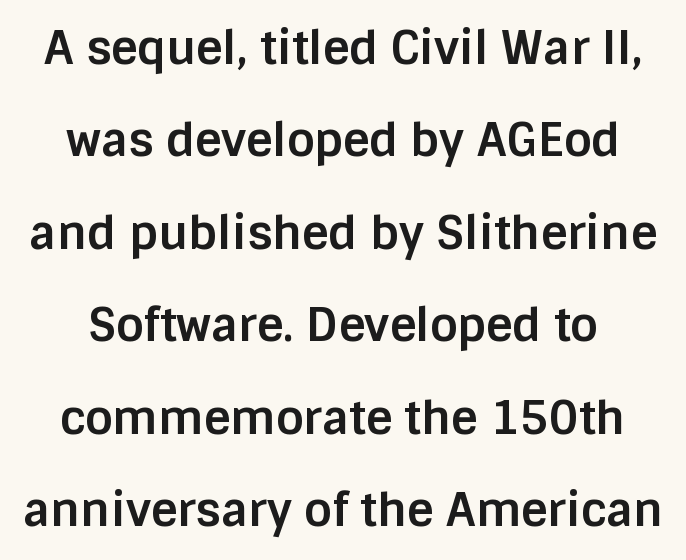
The image shows 46 px bold sans-serif type, upright; set loose line spacing (2.01x), normal letter spacing, not underlined; low stroke contrast and a large x-height.
